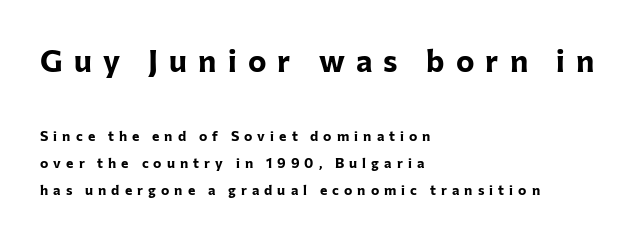
{"serif": "no", "italic": "no", "bold": "yes", "weight": "bold", "width": "normal", "stroke_contrast": "low", "x_height": "medium", "monospaced": "no", "underline": "no", "align": "left", "line_spacing": "loose", "line_spacing_ratio": 1.96, "letter_spacing": "wide", "letter_spacing_em": 0.36, "larger_block": "first", "size_ratio": 2.21, "glyph_px": 31}
